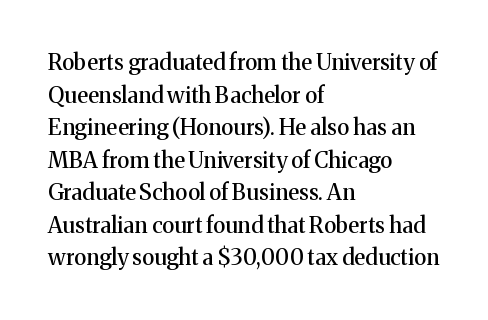
Q: Is the text italic (slanted)? A: No, it is upright.
Q: Is the text underlined? A: No.
Q: How is the paragraph aligned? A: Left-aligned.
Q: Is the spacing between letters normal or unusually wide? A: Normal.
Q: Is the spacing between lines tight, normal or loose? A: Normal.
